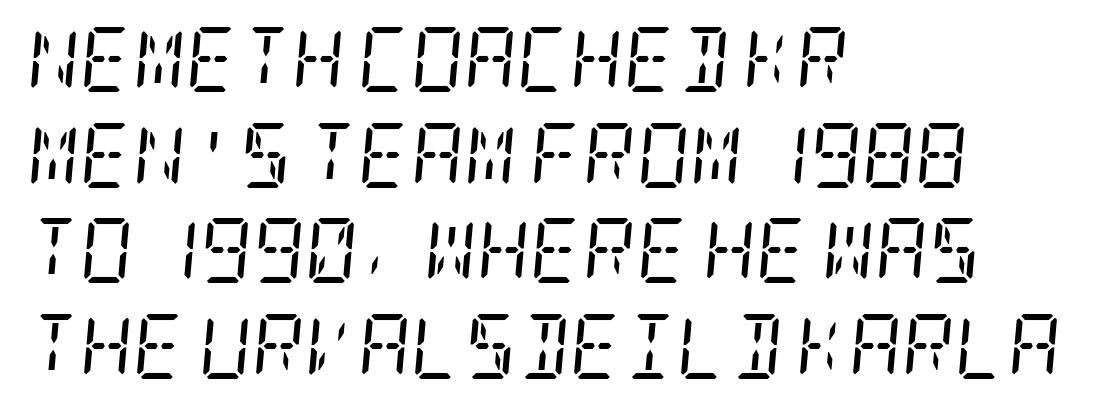
The image shows 65 px regular-weight, condensed serif type, italic (leaning right); set left-aligned, normal line spacing (1.47x), normal letter spacing, not underlined; low stroke contrast and a large x-height.
